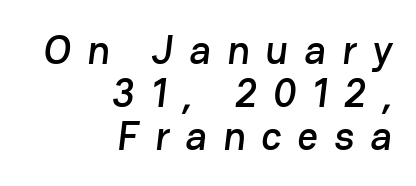
Q: Is the typeface a serif or a sans-serif typeface? A: Sans-serif.
Q: Is the text underlined? A: No.
Q: How is the paragraph aligned? A: Right-aligned.
Q: Is the spacing between letters normal or unusually wide? A: Unusually wide.
Q: Is the spacing between lines tight, normal or loose? A: Tight.
Q: Width (condensed, normal, or wide)? A: Normal.
Q: Stroke contrast? A: Low.
Q: x-height? A: Medium.
Q: Monospaced? A: No.
